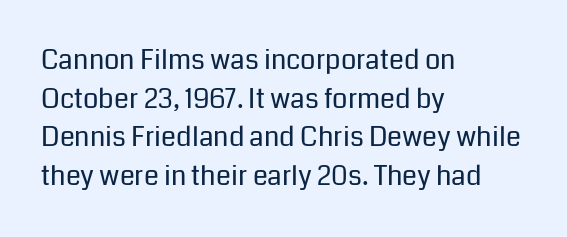
Stroke thickness stays within the range of a standard reading face or lighter. Notice how descenders clear the ascenders below comfortably — that's standard leading. There is no visible air inserted between adjacent glyphs. Casual observation: everything's shoved over to the left. The specimen omits any rule beneath the text block's lines. The letters stand straight up with perfectly vertical stems.
